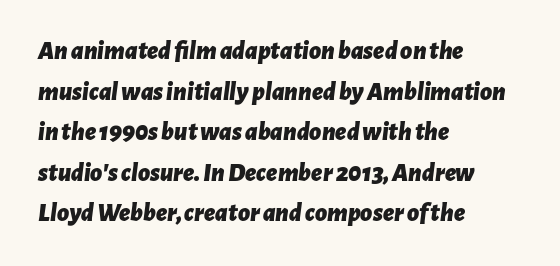
Leftover space on each line is placed entirely after the last word. Quick note: interline space is typical. The horizontal fit of the characters is conventional and even. Bare-footed words on every line. You can tell it's italic because the verticals aren't actually vertical. A full-strength bold gives these letters their thick strokes.
